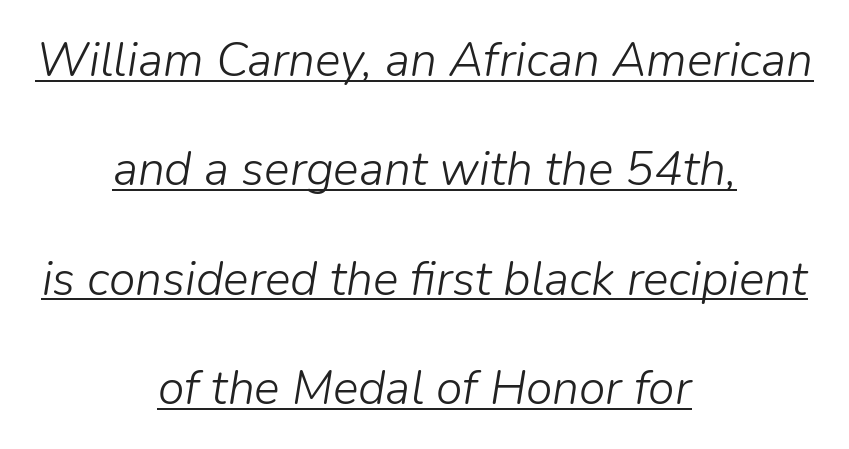
Q: Is the text bold? A: No.
Q: Is the text italic (slanted)? A: Yes, it leans right by about 9 degrees.
Q: Is the text underlined? A: Yes.
Q: How is the paragraph aligned? A: Centered.
Q: Is the spacing between letters normal or unusually wide? A: Normal.
Q: Is the spacing between lines tight, normal or loose? A: Loose.
Q: Width (condensed, normal, or wide)? A: Normal.
Q: Stroke contrast? A: Low.
Q: x-height? A: Medium.
Q: Monospaced? A: No.
